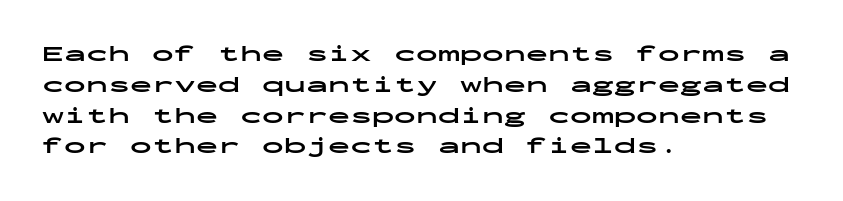
Q: Is the text bold? A: Yes.
Q: Is the text italic (slanted)? A: No, it is upright.
Q: Is the text underlined? A: No.
Q: How is the paragraph aligned? A: Left-aligned.
Q: Is the spacing between letters normal or unusually wide? A: Normal.
Q: Is the spacing between lines tight, normal or loose? A: Normal.
